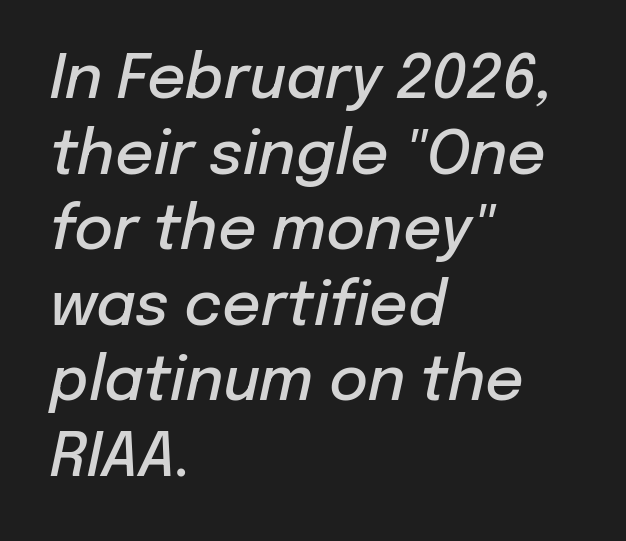
Q: Is the text bold? A: Semi-bold.
Q: Is the text italic (slanted)? A: Yes, it leans right by about 12 degrees.
Q: Is the text underlined? A: No.
Q: How is the paragraph aligned? A: Left-aligned.
Q: Is the spacing between letters normal or unusually wide? A: Normal.
Q: Is the spacing between lines tight, normal or loose? A: Normal.
Q: Width (condensed, normal, or wide)? A: Normal.
Q: Stroke contrast? A: Low.
Q: x-height? A: Medium.
Q: Monospaced? A: No.
